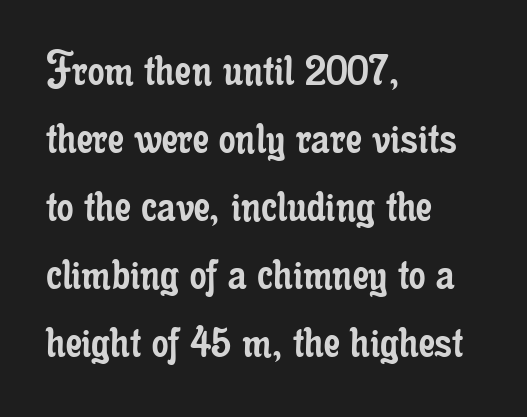
Short note: letters normally spaced. A bare baseline throughout the passage. Is there much room between lines? A standard amount, neither cramped nor airy. The face used here is proportionally spaced, like ordinary book or web type. A serif font was chosen for this passage. The letters stand upright; this is a roman face.
